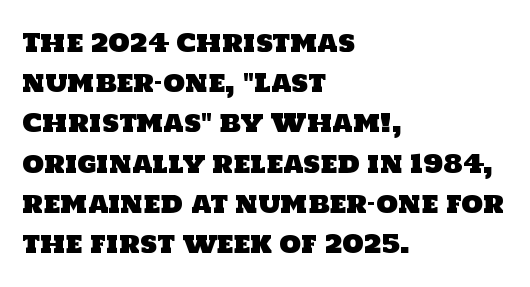
Successive baselines arrive at the customary interval. The compositor pushed each line to the left boundary. The space directly below the letters is spotless. Honestly, the letter spacing is just normal — you wouldn't notice it.
